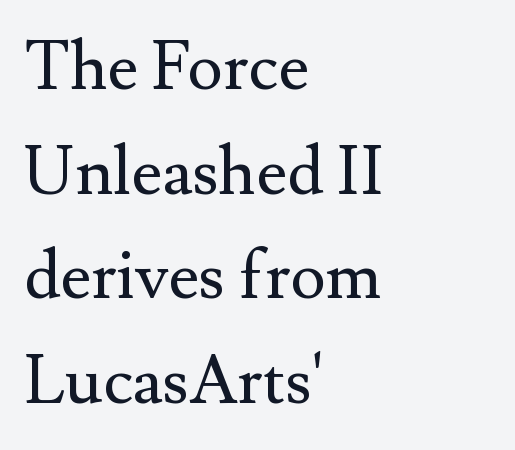
Q: Is the text bold? A: No.
Q: Is the text italic (slanted)? A: No, it is upright.
Q: Is the typeface a serif or a sans-serif typeface? A: Serif.
Q: Is the text underlined? A: No.
Q: How is the paragraph aligned? A: Left-aligned.
Q: Is the spacing between letters normal or unusually wide? A: Normal.
Q: Is the spacing between lines tight, normal or loose? A: Normal.
Q: Width (condensed, normal, or wide)? A: Normal.
Q: Stroke contrast? A: Medium.
Q: x-height? A: Small.
Q: Monospaced? A: No.
